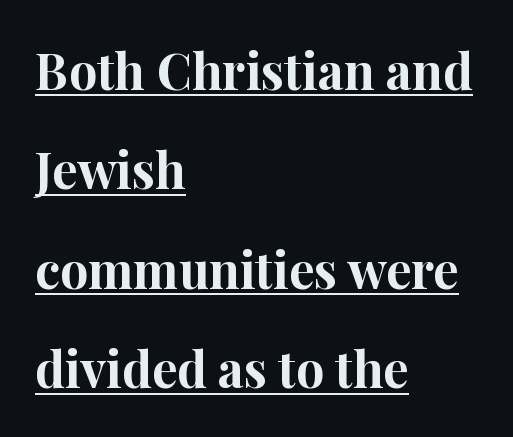
{"serif": "yes", "italic": "no", "bold": "yes", "weight": "bold", "width": "normal", "stroke_contrast": "high", "x_height": "medium", "monospaced": "no", "underline": "yes", "align": "left", "line_spacing": "loose", "line_spacing_ratio": 1.99, "letter_spacing": "normal", "letter_spacing_em": 0.0, "glyph_px": 50}
